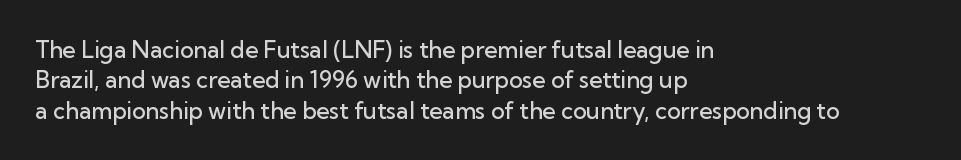
The image shows 23 px text type, upright; set left-aligned, normal line spacing (1.32x), normal letter spacing, not underlined.
